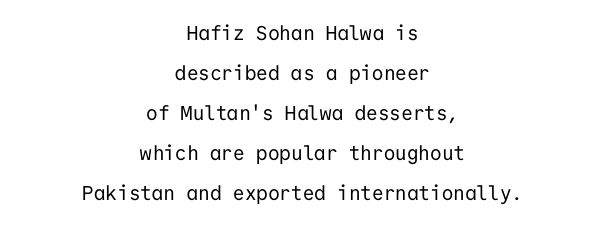
Q: Is the text bold? A: No.
Q: Is the text italic (slanted)? A: No, it is upright.
Q: Is the text underlined? A: No.
Q: How is the paragraph aligned? A: Centered.
Q: Is the spacing between letters normal or unusually wide? A: Normal.
Q: Is the spacing between lines tight, normal or loose? A: Loose.
